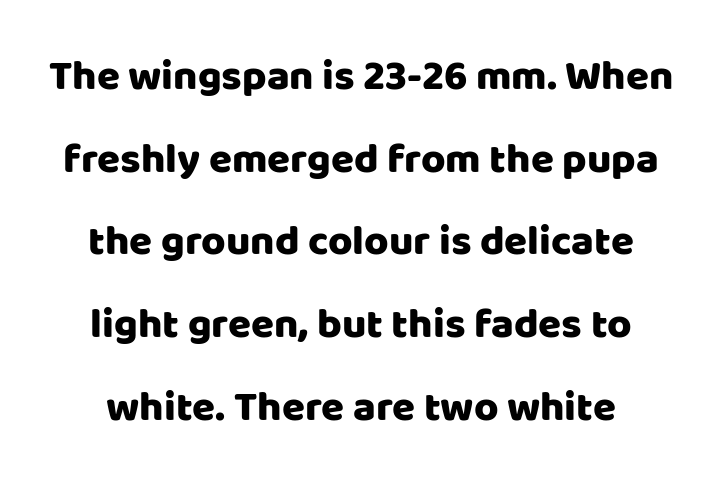
The image shows 42 px sans-serif type, upright; set loose line spacing (1.97x), normal letter spacing, not underlined; low stroke contrast and a large x-height.
